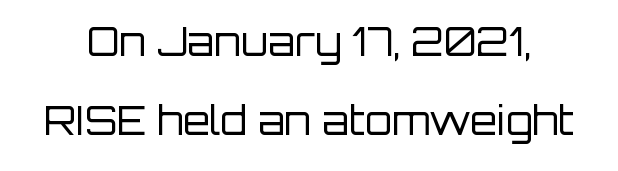
Q: Is the text bold? A: No.
Q: Is the text italic (slanted)? A: No, it is upright.
Q: Is the typeface a serif or a sans-serif typeface? A: Sans-serif.
Q: Is the text underlined? A: No.
Q: Is the spacing between letters normal or unusually wide? A: Normal.
Q: Is the spacing between lines tight, normal or loose? A: Loose.
Q: Width (condensed, normal, or wide)? A: Normal.
Q: Stroke contrast? A: Low.
Q: x-height? A: Large.
Q: Monospaced? A: No.
